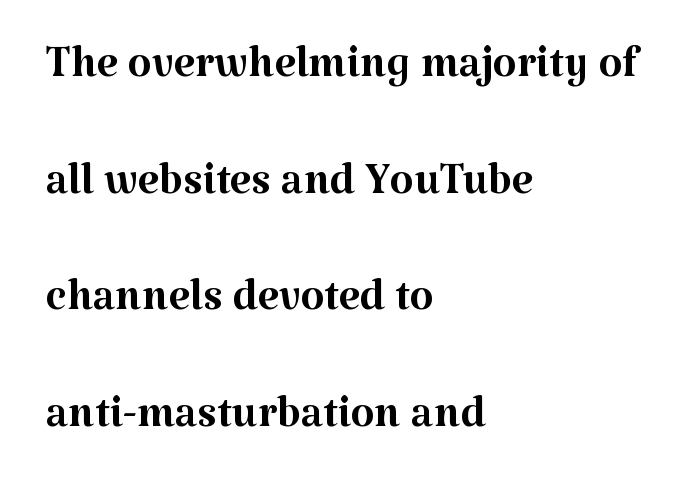
Q: Is the text bold? A: No.
Q: Is the text italic (slanted)? A: No, it is upright.
Q: Is the typeface a serif or a sans-serif typeface? A: Serif.
Q: Is the text underlined? A: No.
Q: How is the paragraph aligned? A: Left-aligned.
Q: Is the spacing between letters normal or unusually wide? A: Normal.
Q: Is the spacing between lines tight, normal or loose? A: Loose.
Q: Width (condensed, normal, or wide)? A: Normal.
Q: Stroke contrast? A: Medium.
Q: x-height? A: Medium.
Q: Monospaced? A: No.
